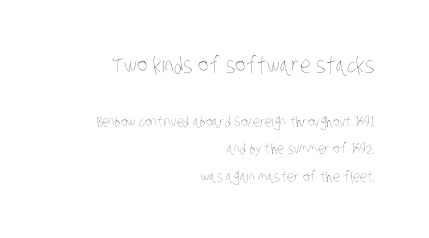
The image shows 22 px text type; set right-aligned, loose line spacing (1.94x), normal letter spacing, not underlined; the first (top) block is 1.57x larger.
